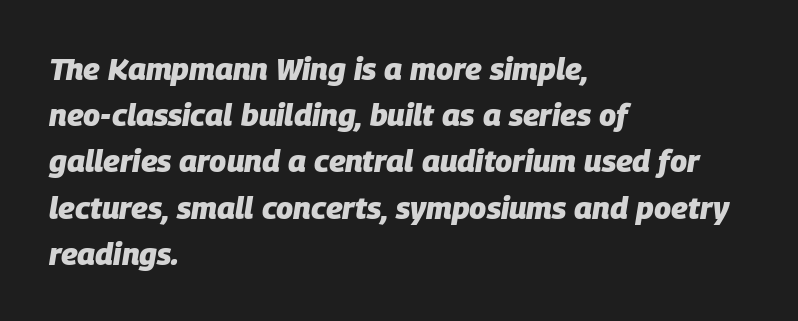
Slant detected: the letters are inclined. Character widths vary here, with narrow letters taking less room than wide ones. Set as a true bold cut, around the 700 mark. Every row of glyphs begins at an identical x-position on the left. Vertical spacing — default. The passage shown is not underscored anywhere.
